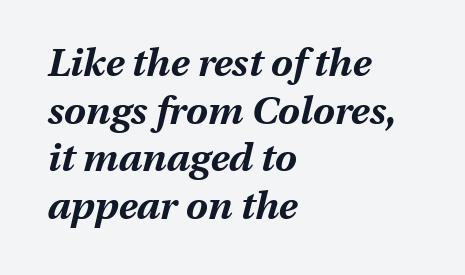
{"italic": "yes", "lean": "right", "slant_degrees": 13, "bold": "yes", "weight": "bold", "width": "normal", "stroke_contrast": "medium", "x_height": "medium", "monospaced": "no", "underline": "no", "align": "left", "line_spacing_ratio": 1.22, "letter_spacing": "normal", "letter_spacing_em": 0.0, "glyph_px": 39}
